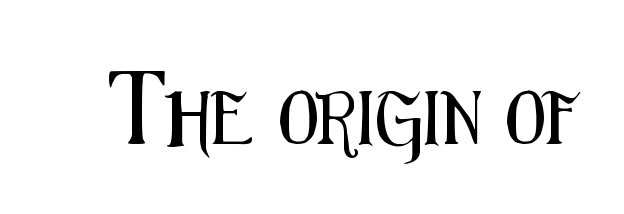
The image shows 52 px condensed type, upright; set normal letter spacing, not underlined; medium stroke contrast and a medium x-height.
